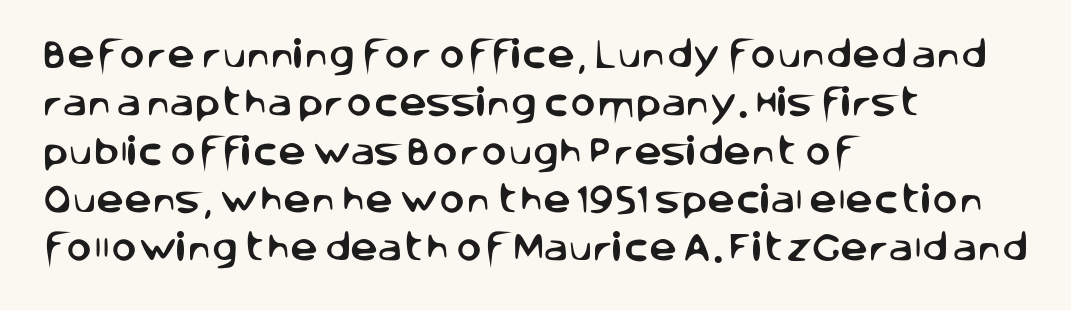
Q: Is the text italic (slanted)? A: No, it is upright.
Q: Is the typeface a serif or a sans-serif typeface? A: Sans-serif.
Q: Is the text underlined? A: No.
Q: How is the paragraph aligned? A: Left-aligned.
Q: Is the spacing between letters normal or unusually wide? A: Normal.
Q: Is the spacing between lines tight, normal or loose? A: Normal.
Q: Width (condensed, normal, or wide)? A: Normal.
Q: Stroke contrast? A: Low.
Q: x-height? A: Large.
Q: Monospaced? A: No.
